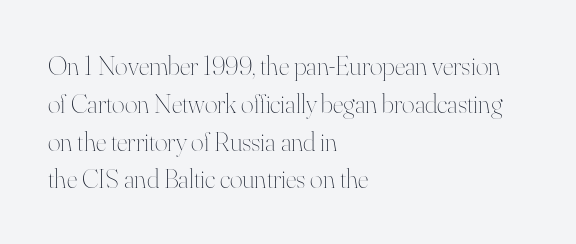
Short note: letters normally spaced. These lines are set flush left with a ragged right edge. The passage shown is not bold in any degree. Rows of type keep a routine distance in the vertical direction. This is the regular roman posture of the typeface.
